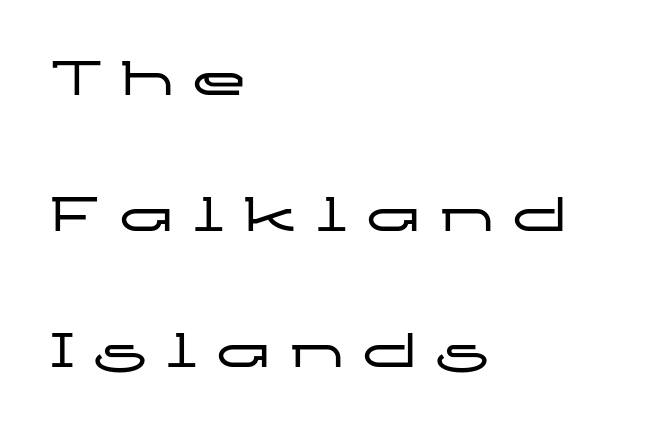
Regarding leading, the lines here are spaced well apart. This sample uses expanded letter spacing, leaving extra air between glyphs. Posture: vertical. The glyphs are unaccompanied by any horizontal stroke below them.
